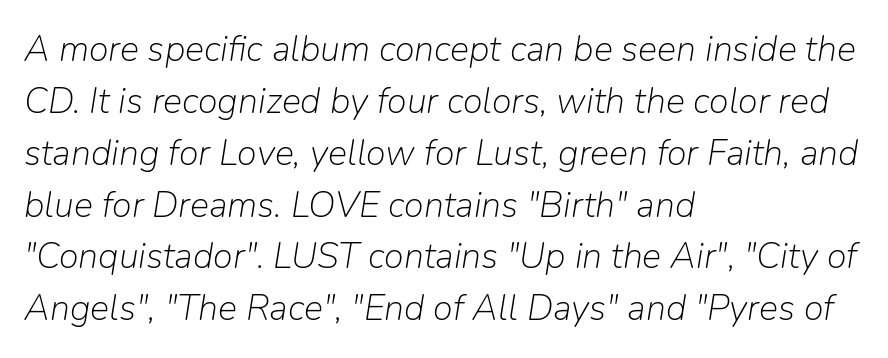
Q: Is the text bold? A: No.
Q: Is the text italic (slanted)? A: Yes, it leans right by about 9 degrees.
Q: Is the text underlined? A: No.
Q: How is the paragraph aligned? A: Left-aligned.
Q: Is the spacing between letters normal or unusually wide? A: Normal.
Q: Is the spacing between lines tight, normal or loose? A: Normal.
Q: Width (condensed, normal, or wide)? A: Normal.
Q: Stroke contrast? A: Low.
Q: x-height? A: Medium.
Q: Monospaced? A: No.
